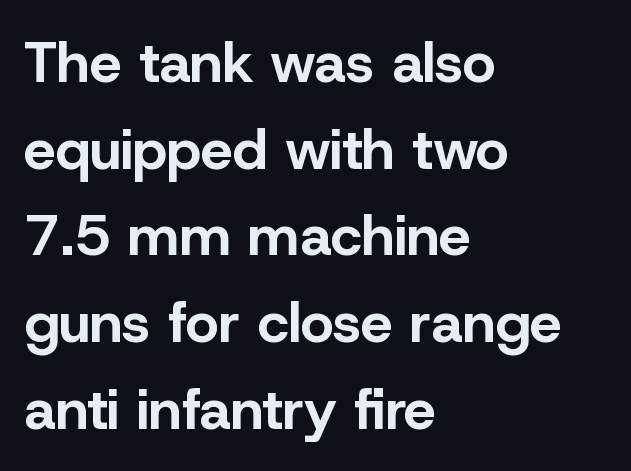
{"serif": "no", "italic": "no", "bold": "yes", "weight": "bold", "width": "normal", "stroke_contrast": "low", "x_height": "medium", "monospaced": "no", "underline": "no", "align": "left", "line_spacing": "normal", "line_spacing_ratio": 1.52, "letter_spacing": "normal", "letter_spacing_em": 0.0, "glyph_px": 57}
